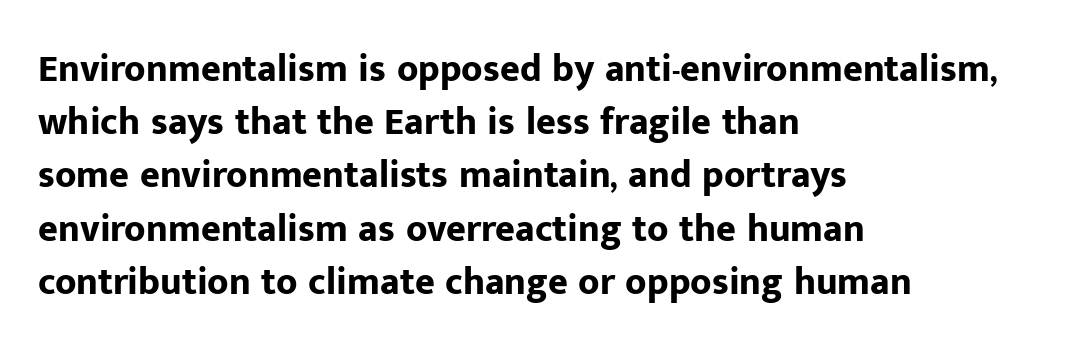
{"serif": "no", "italic": "no", "bold": "yes", "weight": "bold", "width": "normal", "stroke_contrast": "low", "x_height": "medium", "monospaced": "no", "underline": "no", "align": "left", "line_spacing": "normal", "line_spacing_ratio": 1.4, "letter_spacing": "normal", "letter_spacing_em": 0.0, "glyph_px": 38}
